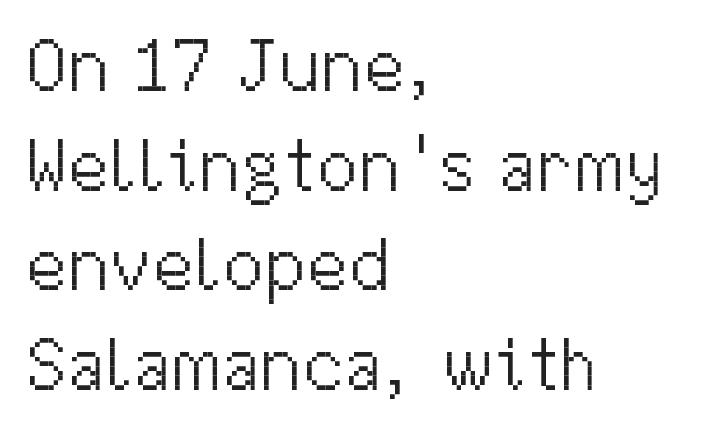
Q: Is the text bold? A: No.
Q: Is the text italic (slanted)? A: No, it is upright.
Q: Is the typeface a serif or a sans-serif typeface? A: Sans-serif.
Q: Is the text underlined? A: No.
Q: How is the paragraph aligned? A: Left-aligned.
Q: Is the spacing between letters normal or unusually wide? A: Normal.
Q: Is the spacing between lines tight, normal or loose? A: Normal.
Q: Width (condensed, normal, or wide)? A: Normal.
Q: Stroke contrast? A: Medium.
Q: x-height? A: Medium.
Q: Monospaced? A: No.
